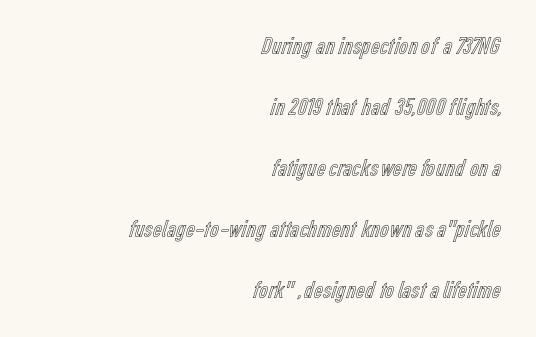
The image shows 25 px text type; set right-aligned, loose line spacing (2.44x), normal letter spacing, not underlined.
